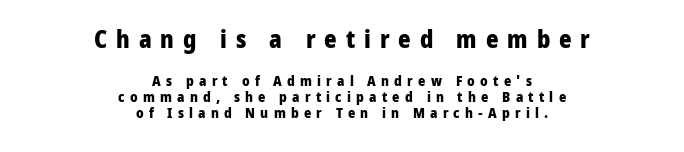
Q: Is the text bold? A: Yes.
Q: Is the text italic (slanted)? A: No, it is upright.
Q: Is the text underlined? A: No.
Q: How is the paragraph aligned? A: Centered.
Q: Is the spacing between letters normal or unusually wide? A: Unusually wide.
Q: Is the spacing between lines tight, normal or loose? A: Tight.
Q: Which block of text is set in a larger size, the first (top) or the second (bottom)? A: The first (top) one.
